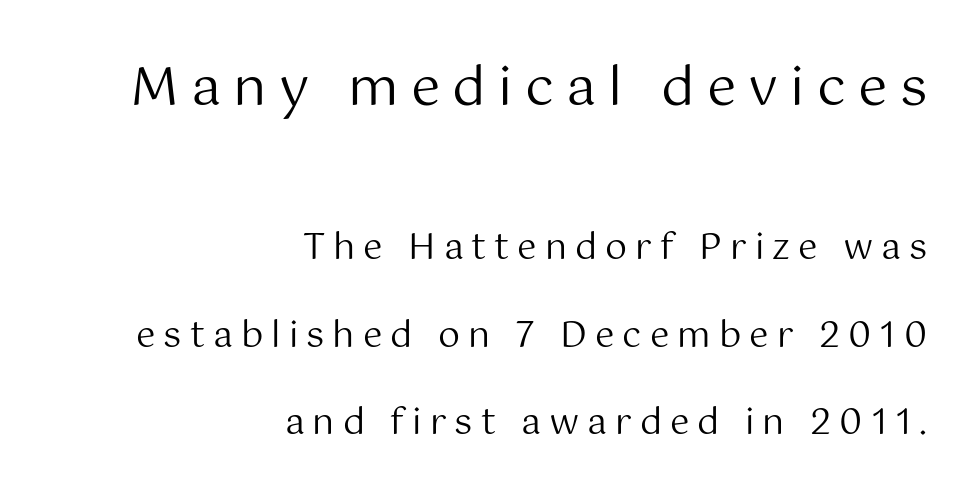
Q: Is the text bold? A: No.
Q: Is the text italic (slanted)? A: No, it is upright.
Q: Is the typeface a serif or a sans-serif typeface? A: Sans-serif.
Q: Is the text underlined? A: No.
Q: How is the paragraph aligned? A: Right-aligned.
Q: Is the spacing between letters normal or unusually wide? A: Unusually wide.
Q: Is the spacing between lines tight, normal or loose? A: Loose.
Q: Which block of text is set in a larger size, the first (top) or the second (bottom)? A: The first (top) one.
Q: Width (condensed, normal, or wide)? A: Normal.
Q: Stroke contrast? A: Medium.
Q: x-height? A: Medium.
Q: Monospaced? A: No.
